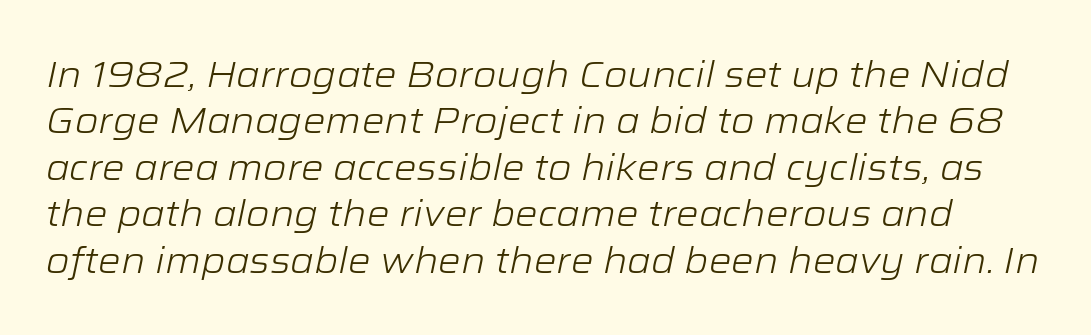
{"italic": "yes", "lean": "right", "slant_degrees": 12, "bold": "no", "weight": "light", "width": "wide", "stroke_contrast": "low", "x_height": "medium", "monospaced": "no", "underline": "no", "line_spacing": "normal", "line_spacing_ratio": 1.29, "letter_spacing": "normal", "letter_spacing_em": 0.0, "glyph_px": 36}
